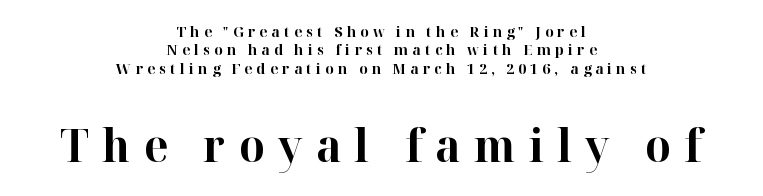
The image shows 46 px bold serif type, upright; set centered, line spacing 1.22x, unusually wide letter spacing (+0.28 em), not underlined; the second (bottom) block is 3.07x larger; high stroke contrast and a medium x-height.
